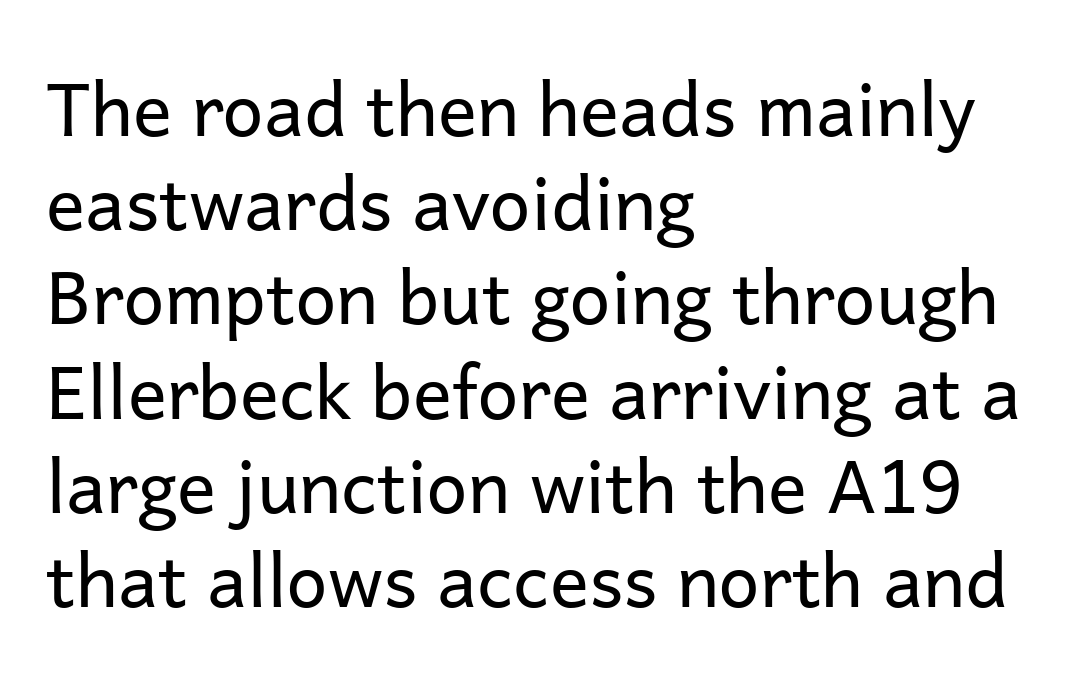
Q: Is the text bold? A: No.
Q: Is the text italic (slanted)? A: No, it is upright.
Q: Is the typeface a serif or a sans-serif typeface? A: Sans-serif.
Q: Is the text underlined? A: No.
Q: How is the paragraph aligned? A: Left-aligned.
Q: Is the spacing between letters normal or unusually wide? A: Normal.
Q: Is the spacing between lines tight, normal or loose? A: Normal.
Q: Width (condensed, normal, or wide)? A: Normal.
Q: Stroke contrast? A: Low.
Q: x-height? A: Medium.
Q: Monospaced? A: No.
